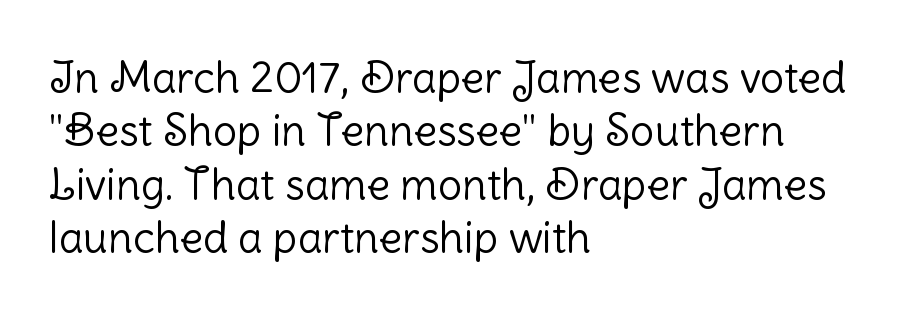
Q: Is the text bold? A: No.
Q: Is the text italic (slanted)? A: No, it is upright.
Q: Is the typeface a serif or a sans-serif typeface? A: Sans-serif.
Q: Is the text underlined? A: No.
Q: How is the paragraph aligned? A: Left-aligned.
Q: Is the spacing between letters normal or unusually wide? A: Normal.
Q: Width (condensed, normal, or wide)? A: Normal.
Q: Stroke contrast? A: Low.
Q: x-height? A: Medium.
Q: Monospaced? A: No.
